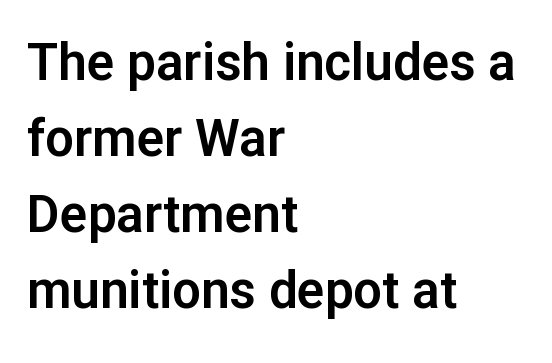
{"serif": "no", "italic": "no", "width": "normal", "stroke_contrast": "low", "x_height": "medium", "monospaced": "no", "underline": "no", "align": "left", "line_spacing": "normal", "line_spacing_ratio": 1.49, "letter_spacing": "normal", "letter_spacing_em": 0.0, "glyph_px": 51}
